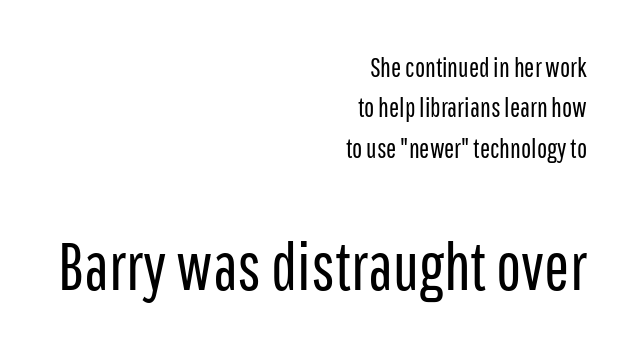
Note: no serifs on the glyphs. Descenders are the only things crossing below the line. Does the leading feel generous? No, just average. There is no visible air inserted between adjacent glyphs. Which chunk is bigger? The second one — the bottom block dwarfs the top.
